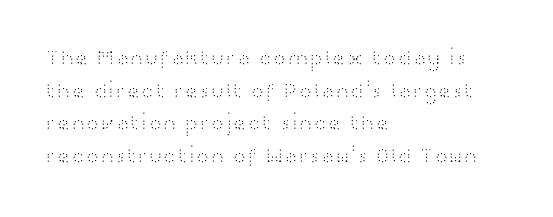
Rows of type keep a routine distance in the vertical direction. The space beneath each line is pristine and unruled. Which margin do the lines hug? The left one — the right edge is uneven. The letterforms sit shoulder to shoulder at normal distance.
